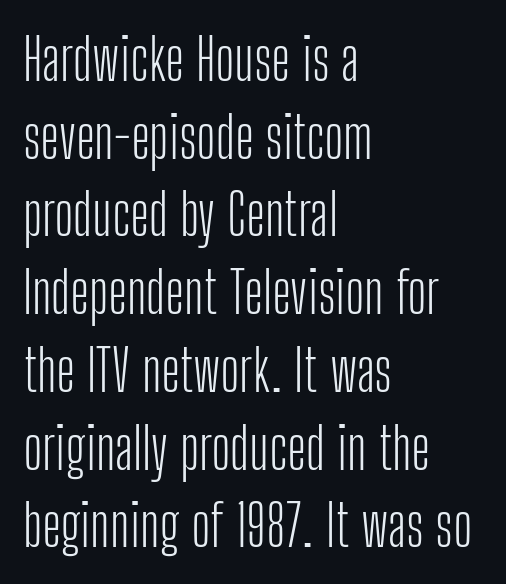
The image shows 58 px light, condensed sans-serif type, upright; set left-aligned, normal line spacing (1.34x), normal letter spacing, not underlined; low stroke contrast and a medium x-height.
